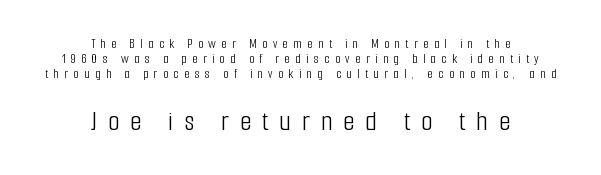
Q: Is the text bold? A: No.
Q: Is the text italic (slanted)? A: No, it is upright.
Q: Is the typeface a serif or a sans-serif typeface? A: Sans-serif.
Q: Is the text underlined? A: No.
Q: How is the paragraph aligned? A: Centered.
Q: Is the spacing between letters normal or unusually wide? A: Unusually wide.
Q: Is the spacing between lines tight, normal or loose? A: Tight.
Q: Which block of text is set in a larger size, the first (top) or the second (bottom)? A: The second (bottom) one.
Q: Width (condensed, normal, or wide)? A: Condensed.
Q: Stroke contrast? A: Low.
Q: x-height? A: Medium.
Q: Monospaced? A: No.
